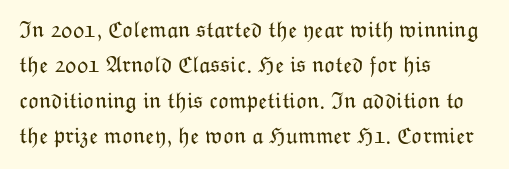
The image shows 23 px text type, upright; set left-aligned, normal line spacing (1.54x), normal letter spacing, not underlined.
